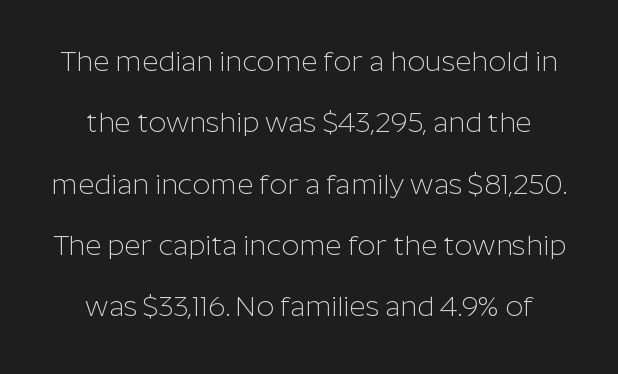
{"serif": "no", "italic": "no", "bold": "no", "weight": "light", "width": "normal", "stroke_contrast": "low", "x_height": "medium", "monospaced": "no", "underline": "no", "line_spacing": "loose", "line_spacing_ratio": 2.19, "letter_spacing": "normal", "letter_spacing_em": 0.0, "glyph_px": 28}
